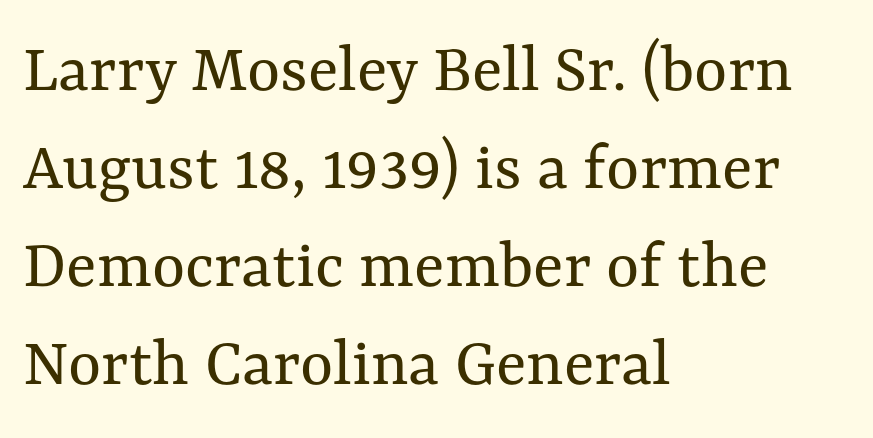
Does the copy run flush right? No — it runs flush left. Quick note: not italic, upright. Spacing verdict: proportional, widths tailored to each character. Weight: not bold — regular or lighter. How would I describe the line gaps? Plain and ordinary.
